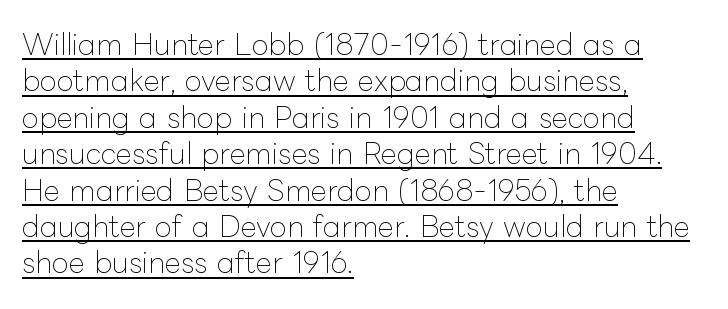
This reads as an unemphasized weight, regular at the heaviest. The axis of the letterforms is exactly vertical. The line texture is even and compact thanks to regular tracking. Here the designer chose a conventional face with non-uniform glyph widths.
